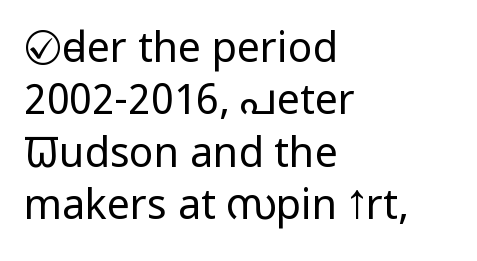
Q: Is the text bold? A: No.
Q: Is the text italic (slanted)? A: No, it is upright.
Q: Is the typeface a serif or a sans-serif typeface? A: Sans-serif.
Q: Is the text underlined? A: No.
Q: How is the paragraph aligned? A: Left-aligned.
Q: Is the spacing between letters normal or unusually wide? A: Normal.
Q: Is the spacing between lines tight, normal or loose? A: Normal.
Q: Width (condensed, normal, or wide)? A: Condensed.
Q: Stroke contrast? A: Low.
Q: x-height? A: Large.
Q: Monospaced? A: No.
